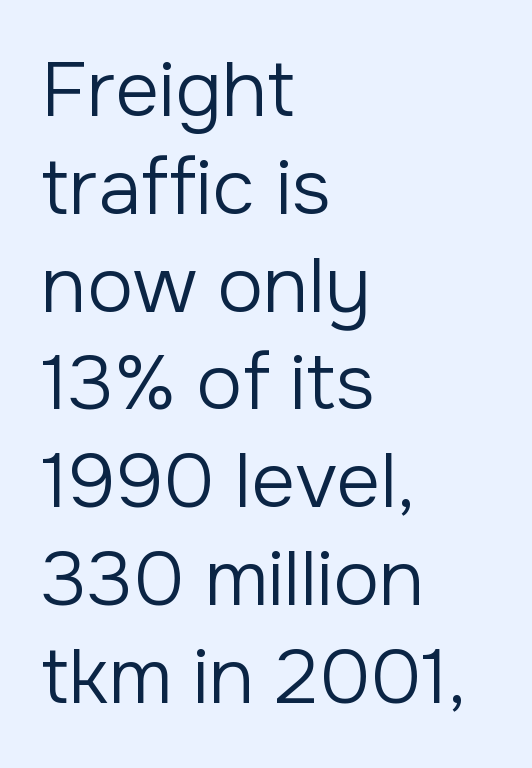
The space between consecutive lines is moderate. Quick note: not italic, upright. The font sits on the lighter half of the weight spectrum, regular included. Spacing verdict: proportional, widths tailored to each character. The glyphs in this specimen are sans serif.
